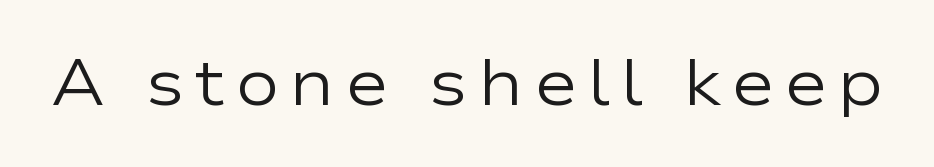
This sample has the flowing, uneven cadence of proportional lettering. Notice how the stems are strictly vertical — no italics here. Stroke mass is kept to a normal reading level or below. Decoration check: the copy has no underline.
